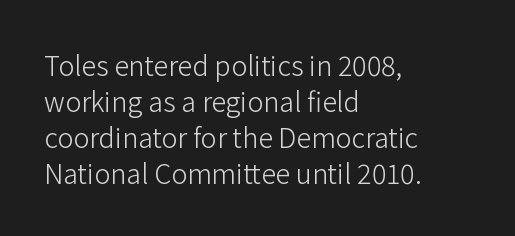
The image shows 27 px text type, upright; set left-aligned, normal line spacing (1.33x), normal letter spacing, not underlined.
